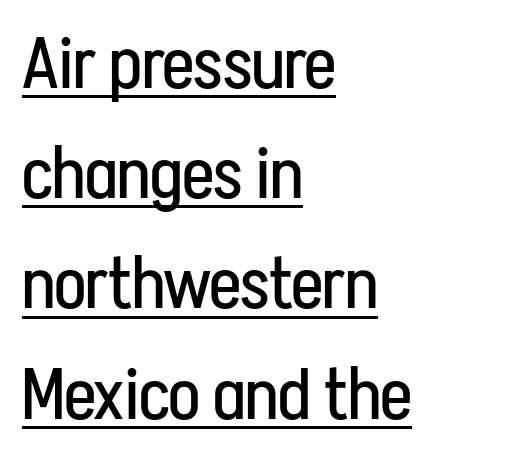
{"serif": "no", "italic": "no", "bold": "no", "weight": "regular", "width": "condensed", "stroke_contrast": "low", "x_height": "medium", "monospaced": "no", "underline": "yes", "align": "left", "line_spacing": "normal", "line_spacing_ratio": 1.51, "letter_spacing": "normal", "letter_spacing_em": 0.0, "glyph_px": 73}
